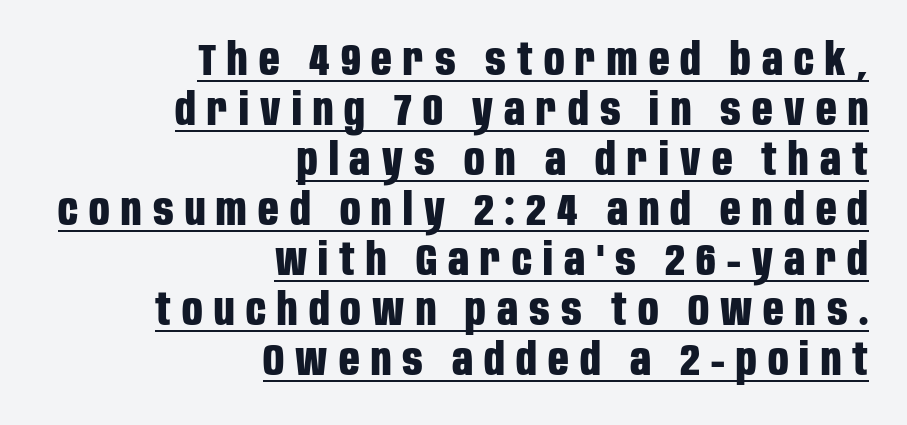
Weight: bold. The type family on display is of the sans-serif kind. Compared with typical paragraphs, the rows here are closer together. The typesetter has applied underlining to the passage shown. The passage shown has open, widely tracked lettering throughout.
